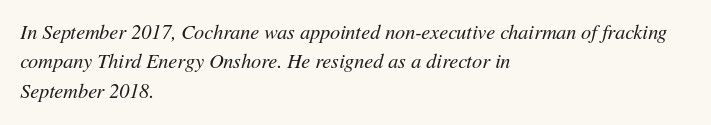
Nobody drew a line under any word here. The font is comparable to plain body text, perhaps lighter. Which margin do the lines hug? The left one — the right edge is uneven. If you measured baseline to baseline, you'd find a middling distance. Standard letterfit; no display-style spreading of the glyphs. Does the lettering tilt? It does — this is italic.
